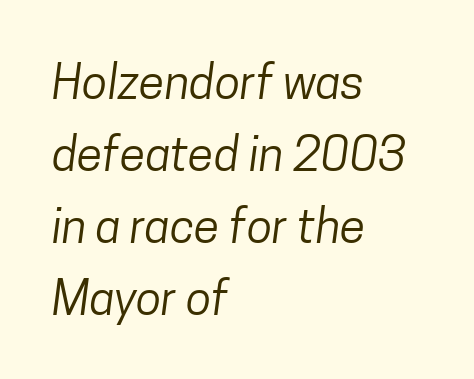
Q: Is the text bold? A: No.
Q: Is the typeface a serif or a sans-serif typeface? A: Sans-serif.
Q: Is the text underlined? A: No.
Q: How is the paragraph aligned? A: Left-aligned.
Q: Is the spacing between letters normal or unusually wide? A: Normal.
Q: Is the spacing between lines tight, normal or loose? A: Normal.
Q: Width (condensed, normal, or wide)? A: Condensed.
Q: Stroke contrast? A: Low.
Q: x-height? A: Medium.
Q: Monospaced? A: No.
